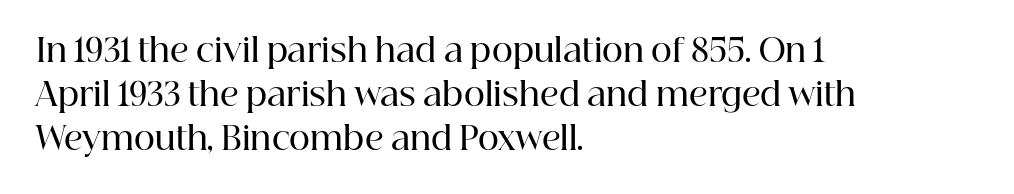
{"serif": "yes", "italic": "no", "bold": "semi", "weight": "semibold", "width": "normal", "stroke_contrast": "high", "x_height": "medium", "monospaced": "no", "underline": "no", "align": "left", "line_spacing": "normal", "line_spacing_ratio": 1.38, "letter_spacing": "normal", "letter_spacing_em": 0.0, "glyph_px": 32}
